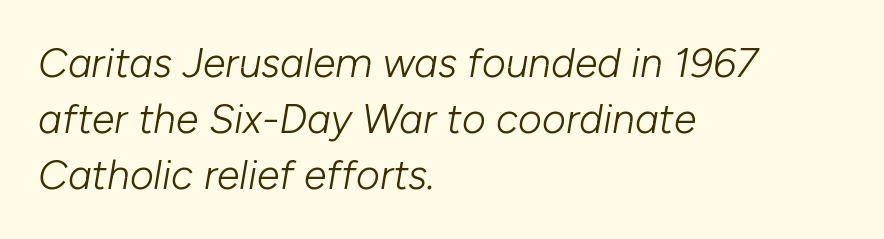
Q: Is the text bold? A: No.
Q: Is the text italic (slanted)? A: Yes, it leans right by about 10 degrees.
Q: Is the text underlined? A: No.
Q: How is the paragraph aligned? A: Left-aligned.
Q: Is the spacing between letters normal or unusually wide? A: Normal.
Q: Is the spacing between lines tight, normal or loose? A: Normal.
Q: Width (condensed, normal, or wide)? A: Normal.
Q: Stroke contrast? A: Low.
Q: x-height? A: Medium.
Q: Monospaced? A: No.
